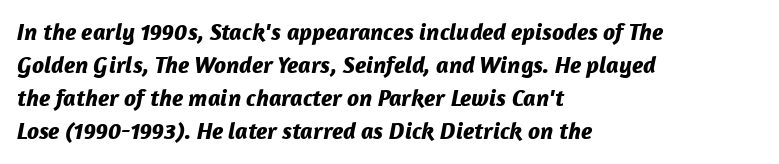
{"italic": "yes", "lean": "right", "slant_degrees": 12, "bold": "yes", "underline": "no", "align": "left", "line_spacing": "normal", "line_spacing_ratio": 1.38, "letter_spacing": "normal", "letter_spacing_em": 0.0, "glyph_px": 24}
